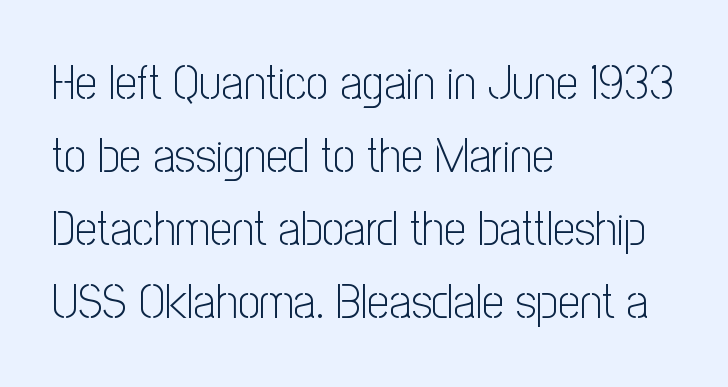
Classification — sans serif. Visually the block forms a straight wall on the left and a jagged coastline on the right. You could call the tracking neutral — neither tight nor loose. The strokes are not fattened; the text isn't bold. This rendering features lettering with no underline.
